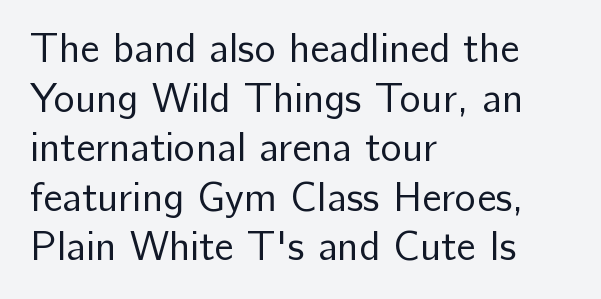
{"serif": "no", "italic": "no", "bold": "no", "weight": "regular", "width": "normal", "stroke_contrast": "low", "x_height": "medium", "monospaced": "no", "underline": "no", "align": "left", "line_spacing_ratio": 1.24, "letter_spacing": "normal", "letter_spacing_em": 0.0, "glyph_px": 40}
